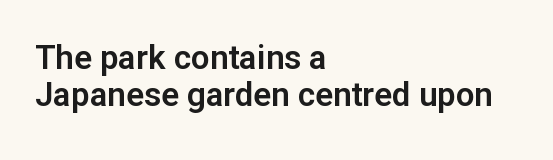
Q: Is the text italic (slanted)? A: No, it is upright.
Q: Is the typeface a serif or a sans-serif typeface? A: Sans-serif.
Q: Is the text underlined? A: No.
Q: How is the paragraph aligned? A: Left-aligned.
Q: Is the spacing between letters normal or unusually wide? A: Normal.
Q: Is the spacing between lines tight, normal or loose? A: Tight.
Q: Width (condensed, normal, or wide)? A: Normal.
Q: Stroke contrast? A: Low.
Q: x-height? A: Medium.
Q: Monospaced? A: No.
